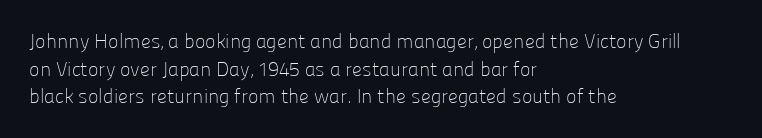
Q: Is the text bold? A: No.
Q: Is the text italic (slanted)? A: No, it is upright.
Q: Is the text underlined? A: No.
Q: How is the paragraph aligned? A: Left-aligned.
Q: Is the spacing between letters normal or unusually wide? A: Normal.
Q: Is the spacing between lines tight, normal or loose? A: Normal.
